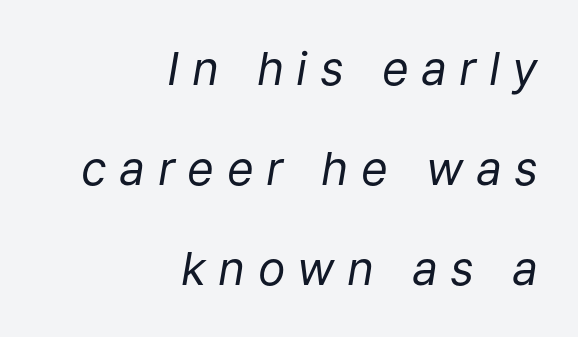
No letter is thick-stroked: the sample isn't bold. The rendering uses natural spacing where letterforms have individual widths. Clear beneath every line of the passage. A flush-right, rag-left setting is used for this passage. Successive baselines arrive slowly, with a big drop between each. The lettering tilts uniformly, giving the passage an italic look.
